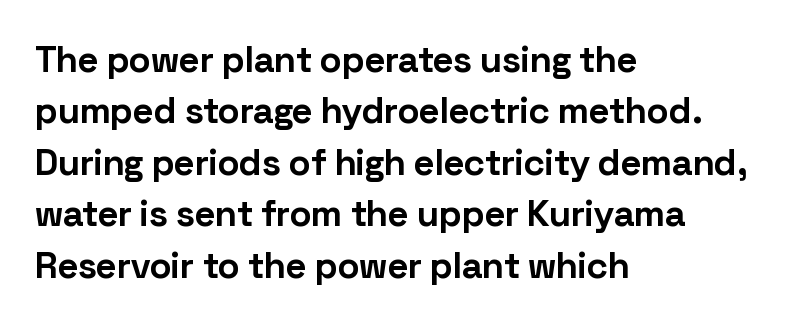
{"serif": "no", "italic": "no", "bold": "yes", "weight": "bold", "width": "normal", "stroke_contrast": "low", "x_height": "medium", "monospaced": "no", "underline": "no", "align": "left", "line_spacing": "normal", "line_spacing_ratio": 1.39, "letter_spacing": "normal", "letter_spacing_em": 0.0, "glyph_px": 37}
